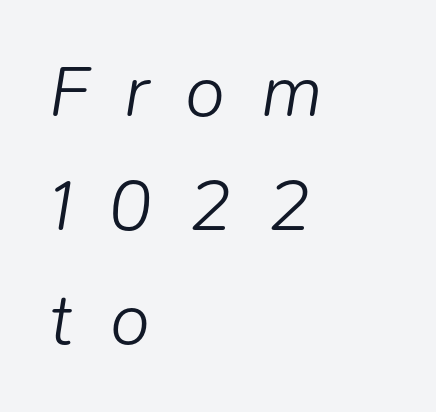
{"italic": "yes", "lean": "right", "slant_degrees": 9, "bold": "no", "weight": "light", "width": "normal", "stroke_contrast": "low", "x_height": "medium", "monospaced": "no", "underline": "no", "align": "left", "line_spacing": "normal", "line_spacing_ratio": 1.56, "letter_spacing": "wide", "letter_spacing_em": 0.49, "glyph_px": 73}
